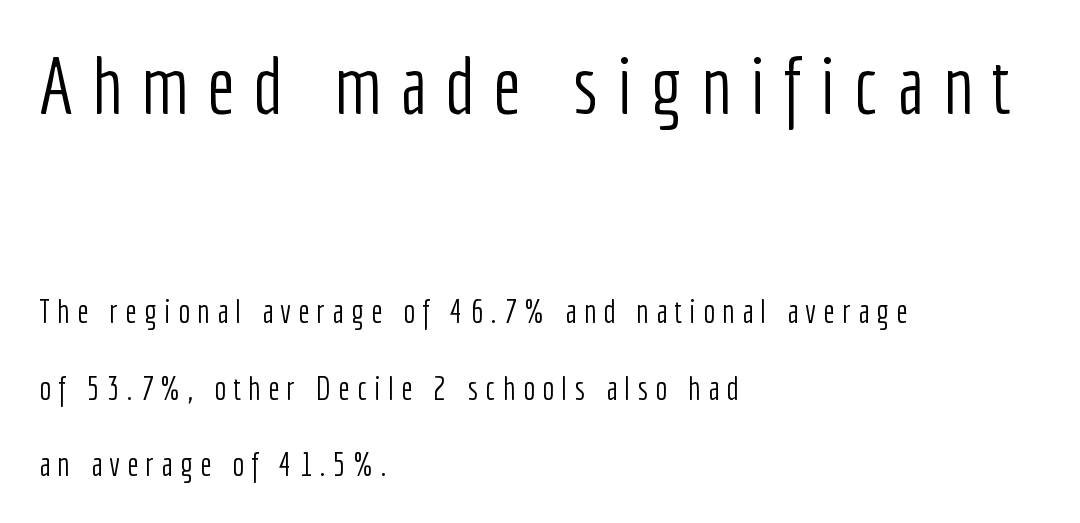
{"serif": "no", "italic": "no", "bold": "no", "weight": "light", "width": "condensed", "stroke_contrast": "low", "x_height": "medium", "monospaced": "no", "underline": "no", "align": "left", "line_spacing": "loose", "line_spacing_ratio": 2.4, "letter_spacing": "wide", "letter_spacing_em": 0.23, "larger_block": "first", "size_ratio": 2.47, "glyph_px": 79}
